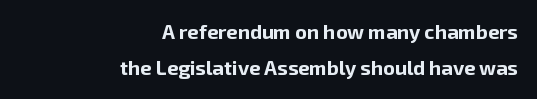
{"italic": "no", "bold": "yes", "underline": "no", "align": "right", "line_spacing_ratio": 1.78, "letter_spacing": "normal", "letter_spacing_em": 0.0, "glyph_px": 20}
